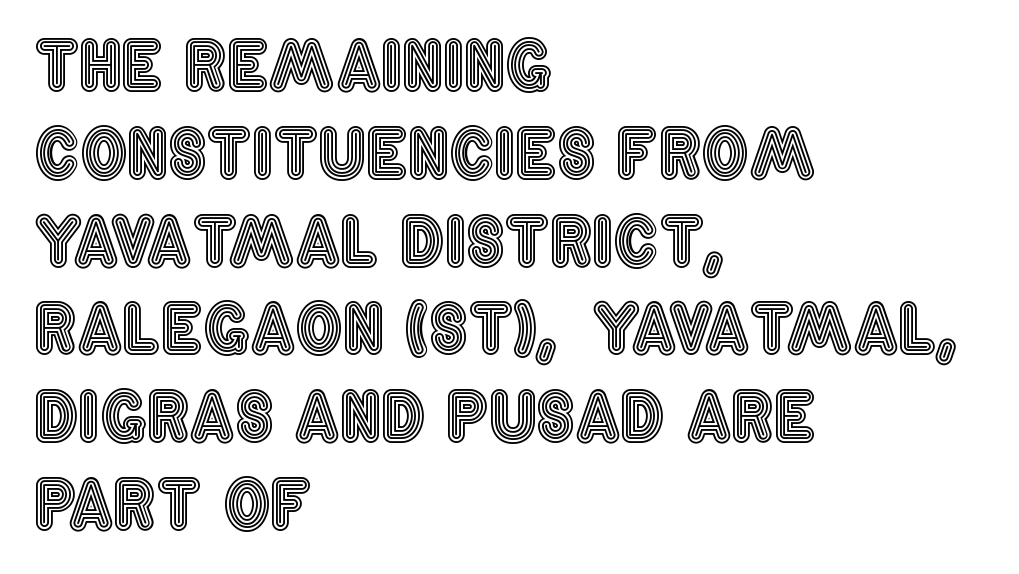
Q: Is the text italic (slanted)? A: No, it is upright.
Q: Is the text underlined? A: No.
Q: How is the paragraph aligned? A: Left-aligned.
Q: Is the spacing between letters normal or unusually wide? A: Normal.
Q: Is the spacing between lines tight, normal or loose? A: Normal.
Q: Width (condensed, normal, or wide)? A: Condensed.
Q: x-height? A: Large.
Q: Monospaced? A: No.
